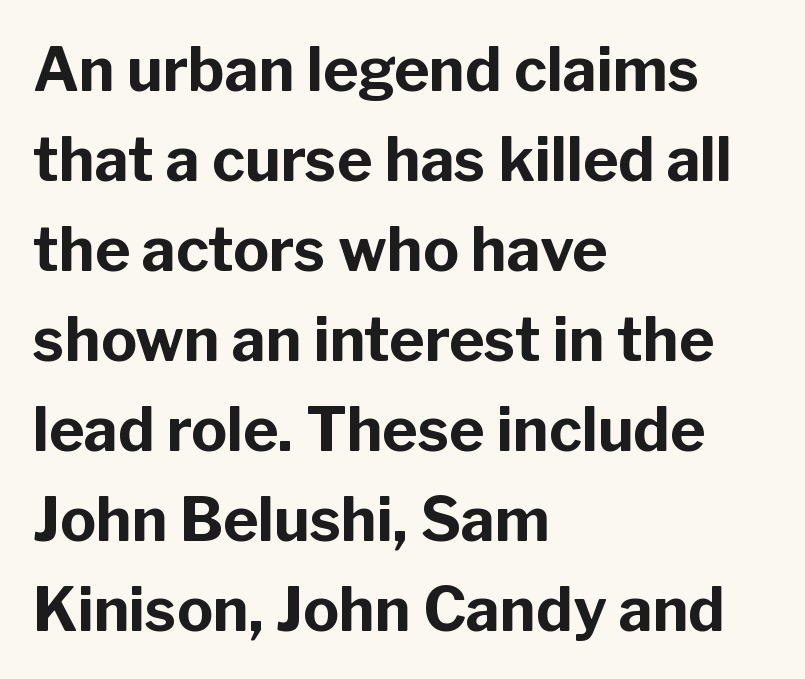
The baseline area is clear. Does the weight exceed regular? Yes, all the way to bold. No extra tracking has been applied to these lines. Is this a fixed-width face? No — the glyphs have proportional, varying widths.
